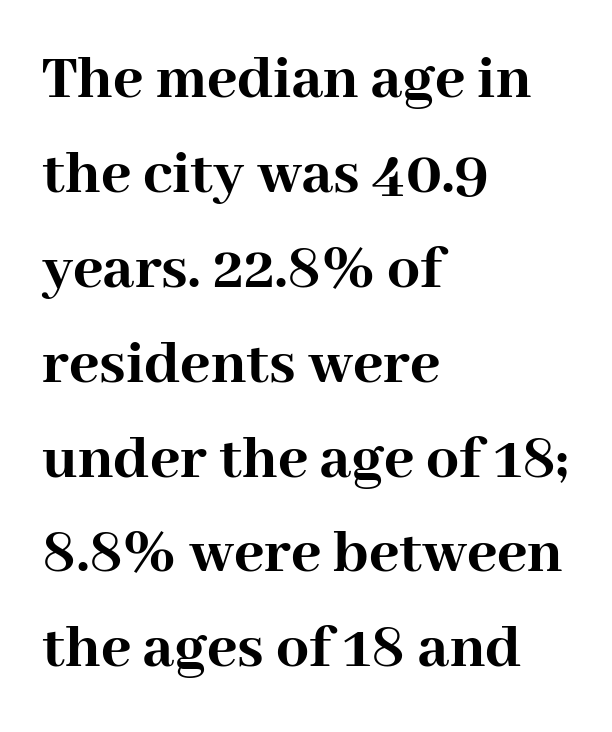
Q: Is the text bold? A: Yes.
Q: Is the text italic (slanted)? A: No, it is upright.
Q: Is the typeface a serif or a sans-serif typeface? A: Serif.
Q: Is the text underlined? A: No.
Q: How is the paragraph aligned? A: Left-aligned.
Q: Is the spacing between letters normal or unusually wide? A: Normal.
Q: Is the spacing between lines tight, normal or loose? A: Normal.
Q: Width (condensed, normal, or wide)? A: Normal.
Q: Stroke contrast? A: High.
Q: x-height? A: Medium.
Q: Monospaced? A: No.
